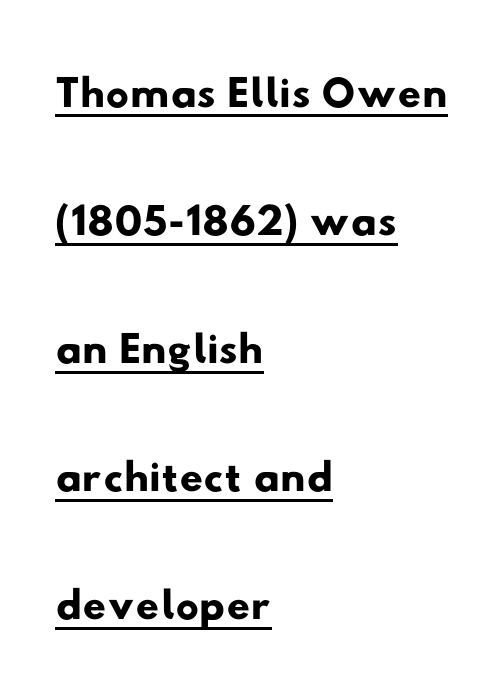
This is sans-serif lettering, the kind often seen on screens and signage. All the whitespace from short lines collects on the right. Nobody touched the tracking dial on this one. Note the varied advance widths — an 'i' is clearly narrower than an 'm'.
